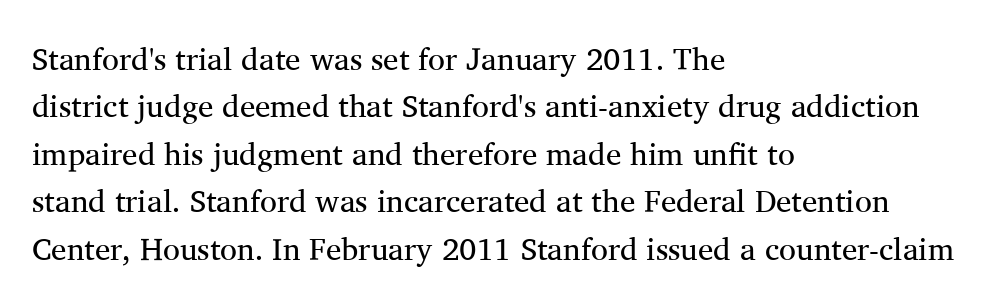
Q: Is the text bold? A: No.
Q: Is the text italic (slanted)? A: No, it is upright.
Q: Is the typeface a serif or a sans-serif typeface? A: Serif.
Q: Is the text underlined? A: No.
Q: How is the paragraph aligned? A: Left-aligned.
Q: Is the spacing between letters normal or unusually wide? A: Normal.
Q: Is the spacing between lines tight, normal or loose? A: Normal.
Q: Width (condensed, normal, or wide)? A: Normal.
Q: Stroke contrast? A: Medium.
Q: x-height? A: Medium.
Q: Monospaced? A: No.
